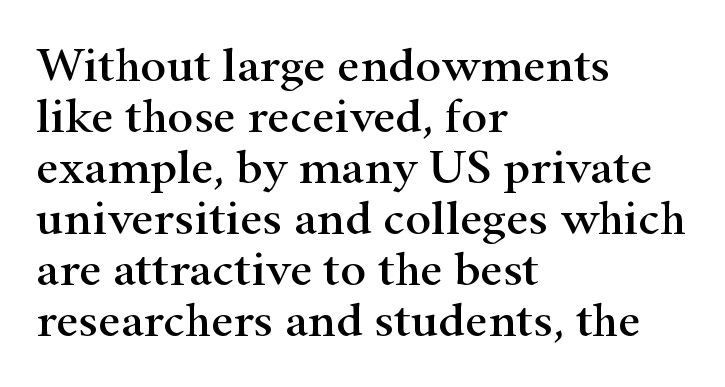
Old-style or modern, the face here clearly has serifs. The zone under the glyphs is completely vacant. Tracking here is standard; glyphs follow each other at the usual distance. One-word summary of the alignment: left.
